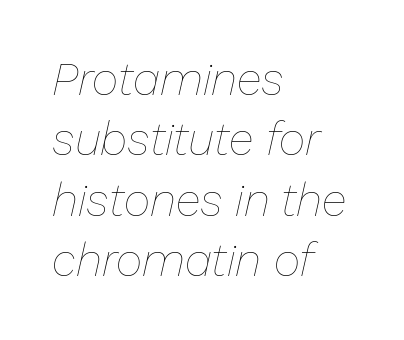
Evenly set lines give the paragraph a standard silhouette. Words appear dense and cohesive because spacing is normal. The rendering anchors every line to the left-hand side. The letterforms sit at book weight or below. Descenders are the only things crossing below the line. You can tell it's italic because the verticals aren't actually vertical.
